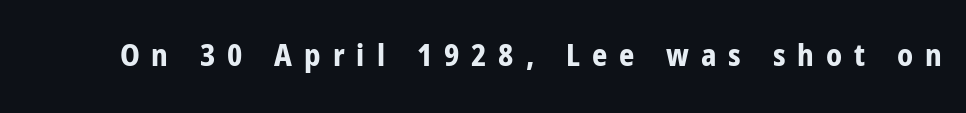
The type sits square on the baseline with zero lean. The rendering shows plain stroke endings on the letterforms — a sans-serif design. Check the space under the baseline: it is left empty. You could not count columns in this text — the font is proportionally spaced.
